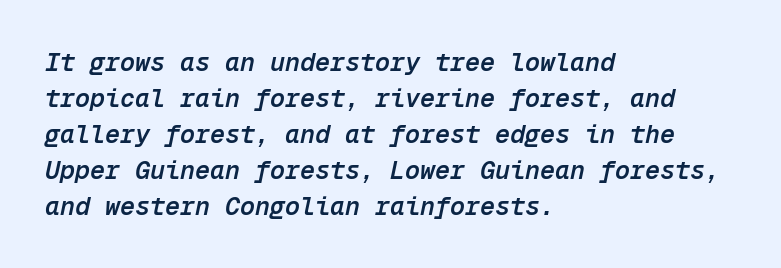
The image shows 25 px text type, italic (leaning right); set left-aligned, normal line spacing (1.44x), normal letter spacing, not underlined.
